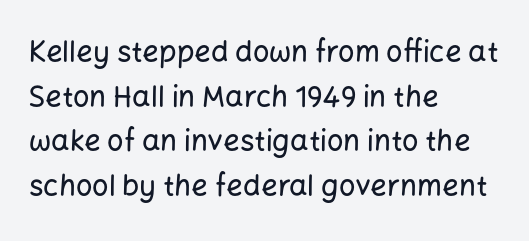
Q: Is the text italic (slanted)? A: No, it is upright.
Q: Is the typeface a serif or a sans-serif typeface? A: Sans-serif.
Q: Is the text underlined? A: No.
Q: How is the paragraph aligned? A: Left-aligned.
Q: Is the spacing between letters normal or unusually wide? A: Normal.
Q: Is the spacing between lines tight, normal or loose? A: Normal.
Q: Width (condensed, normal, or wide)? A: Normal.
Q: Stroke contrast? A: Low.
Q: x-height? A: Medium.
Q: Monospaced? A: No.
